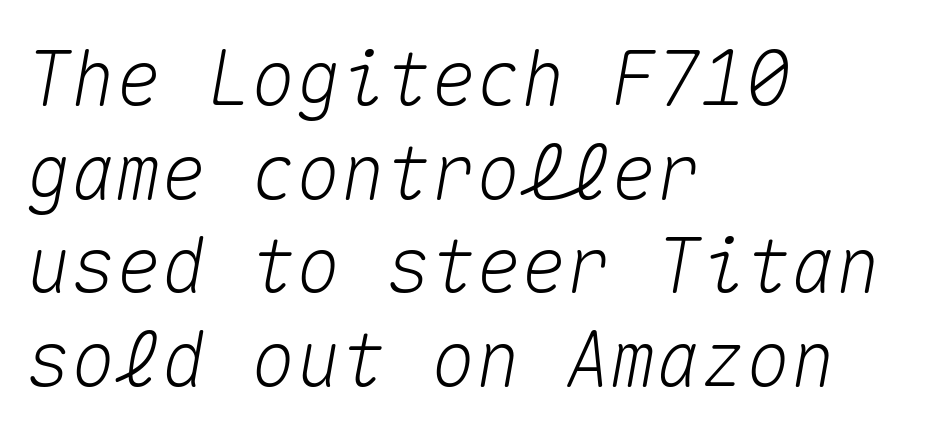
The passage shown is typed in a monospace face where columns stay perfectly aligned. Decoration check: the copy has no underline. Where is the straight margin? On the left. Letter spacing: default. Normally led — the rows are evenly, conventionally spaced.
